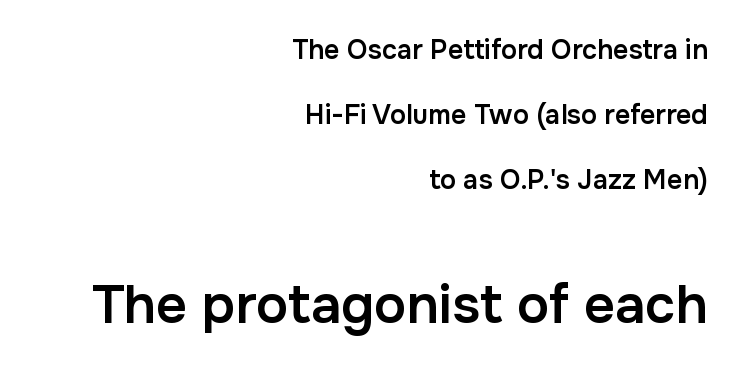
{"serif": "no", "italic": "no", "bold": "semi", "weight": "semibold", "width": "normal", "stroke_contrast": "low", "x_height": "medium", "monospaced": "no", "underline": "no", "align": "right", "line_spacing": "loose", "line_spacing_ratio": 2.41, "letter_spacing": "normal", "letter_spacing_em": 0.0, "larger_block": "second", "size_ratio": 2.0, "glyph_px": 54}
